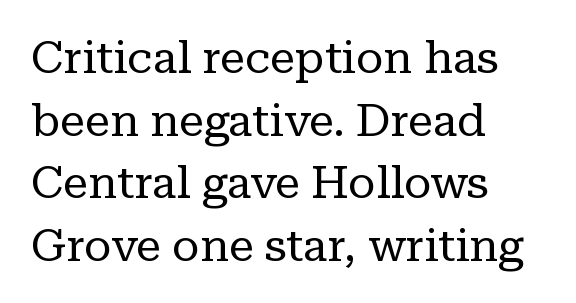
Q: Is the text bold? A: No.
Q: Is the text italic (slanted)? A: No, it is upright.
Q: Is the typeface a serif or a sans-serif typeface? A: Serif.
Q: Is the text underlined? A: No.
Q: How is the paragraph aligned? A: Left-aligned.
Q: Is the spacing between letters normal or unusually wide? A: Normal.
Q: Is the spacing between lines tight, normal or loose? A: Normal.
Q: Width (condensed, normal, or wide)? A: Normal.
Q: Stroke contrast? A: Low.
Q: x-height? A: Medium.
Q: Monospaced? A: No.
